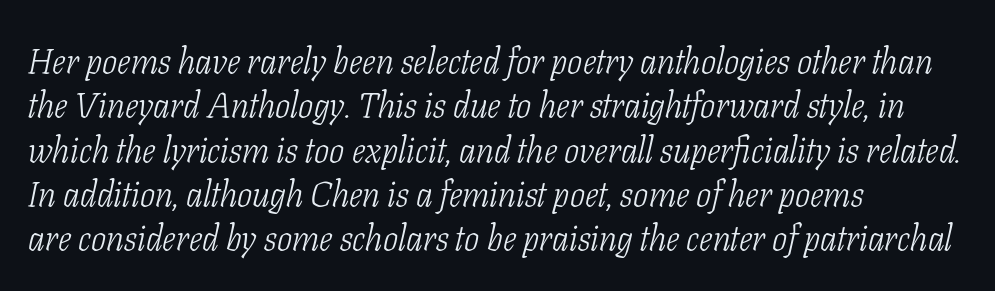
Tracking here is standard; glyphs follow each other at the usual distance. A serif font was chosen for this passage. The area under the type is left untouched. Think standard paragraph weight, or any step lighter than that. Line starts are locked; line ends wander.
